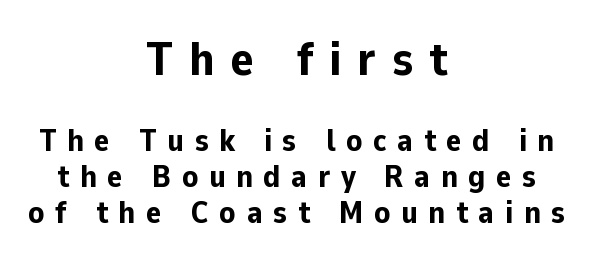
Q: Is the text bold? A: Yes.
Q: Is the text italic (slanted)? A: No, it is upright.
Q: Is the typeface a serif or a sans-serif typeface? A: Sans-serif.
Q: Is the text underlined? A: No.
Q: How is the paragraph aligned? A: Centered.
Q: Is the spacing between letters normal or unusually wide? A: Unusually wide.
Q: Is the spacing between lines tight, normal or loose? A: Tight.
Q: Which block of text is set in a larger size, the first (top) or the second (bottom)? A: The first (top) one.
Q: Width (condensed, normal, or wide)? A: Normal.
Q: Stroke contrast? A: Low.
Q: x-height? A: Medium.
Q: Monospaced? A: No.
